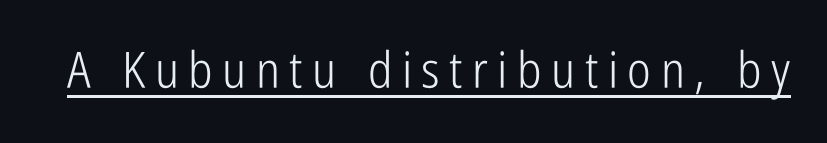
The image shows 50 px light, condensed sans-serif type, upright; set underlined; low stroke contrast and a medium x-height.
